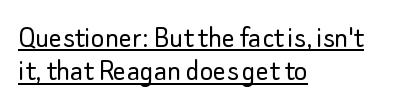
{"serif": "no", "italic": "no", "bold": "no", "weight": "light", "width": "normal", "stroke_contrast": "low", "x_height": "small", "monospaced": "no", "underline": "yes", "align": "left", "line_spacing": "tight", "line_spacing_ratio": 1.04, "letter_spacing": "normal", "letter_spacing_em": 0.0, "glyph_px": 32}
